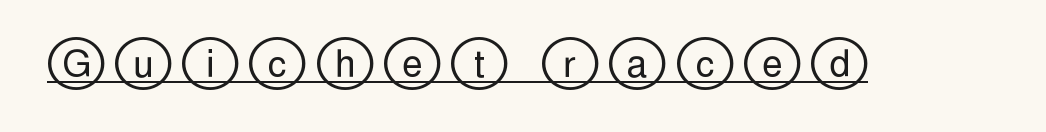
Nope, not italic — everything's standing straight. The passage shown has open, widely tracked lettering throughout. These characters rest on top of a visible drawn line.
